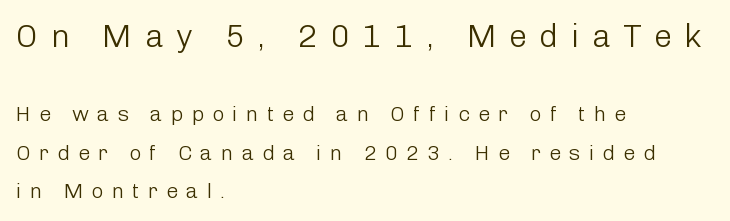
Horizontally, the lines are justified to the leading edge only. Underlining? Definitely not there. The letters are spread apart with noticeably loose tracking. Here the designer chose a conventional face with non-uniform glyph widths.
